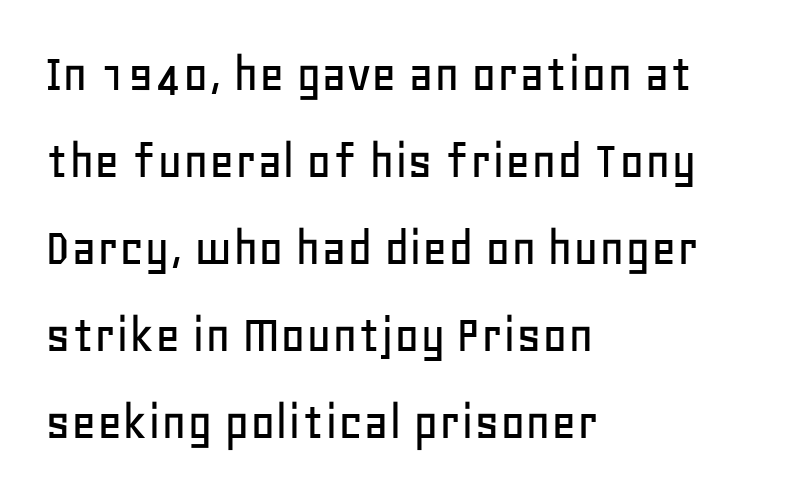
The image shows 55 px sans-serif type, upright; set left-aligned, normal line spacing (1.58x), normal letter spacing, not underlined; low stroke contrast and a large x-height.
